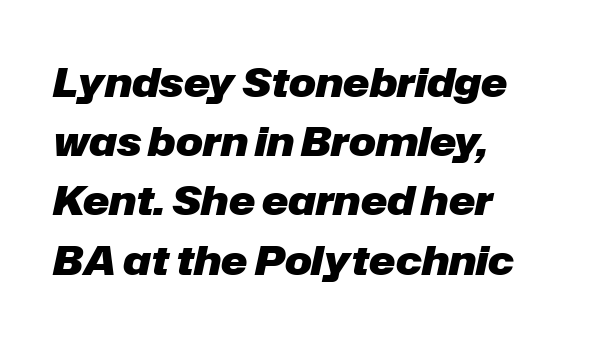
The image shows 40 px heavy type, italic (leaning right); set left-aligned, normal line spacing (1.48x), normal letter spacing, not underlined; low stroke contrast and a medium x-height.
